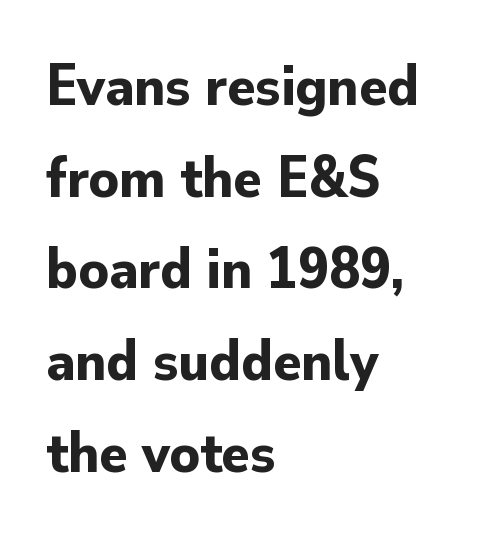
The image shows 58 px bold sans-serif type, upright; set left-aligned, normal line spacing (1.58x), normal letter spacing, not underlined; low stroke contrast and a small x-height.
